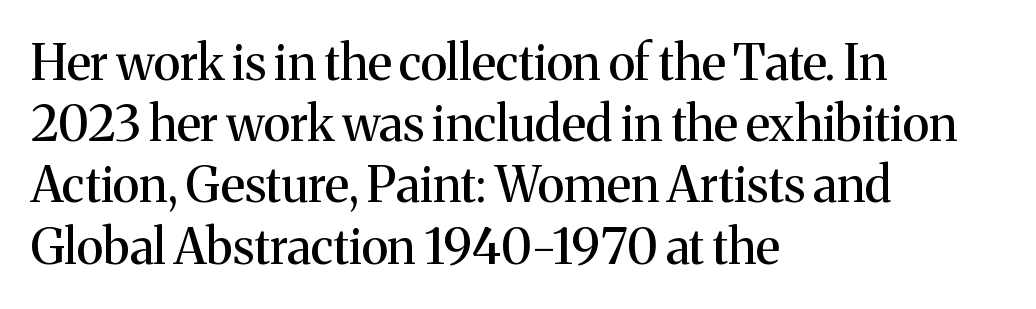
{"serif": "yes", "italic": "no", "width": "normal", "stroke_contrast": "medium", "x_height": "medium", "monospaced": "no", "underline": "no", "align": "left", "line_spacing": "normal", "line_spacing_ratio": 1.25, "letter_spacing": "normal", "letter_spacing_em": 0.0, "glyph_px": 49}
